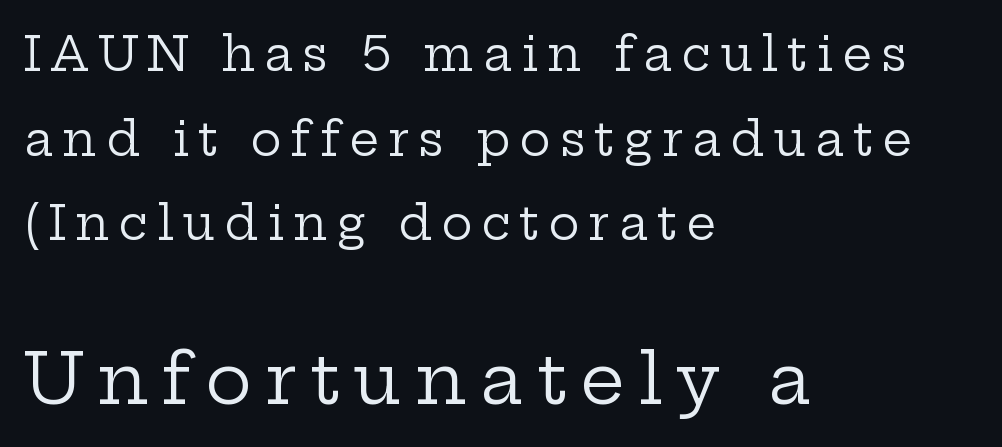
The image shows 70 px regular-weight, wide serif type, upright; set left-aligned, line spacing 1.8x, not underlined; the second (bottom) block is 1.49x larger; low stroke contrast and a medium x-height.
